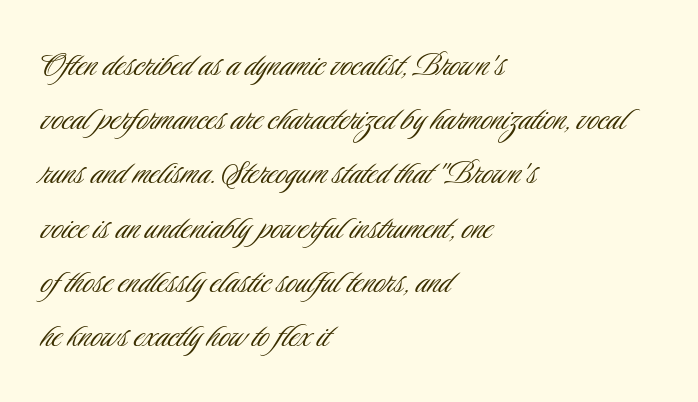
Q: Is the text bold? A: No.
Q: Is the text italic (slanted)? A: Yes.
Q: Is the typeface a serif or a sans-serif typeface? A: Sans-serif.
Q: Is the text underlined? A: No.
Q: How is the paragraph aligned? A: Left-aligned.
Q: Is the spacing between letters normal or unusually wide? A: Normal.
Q: Is the spacing between lines tight, normal or loose? A: Normal.
Q: Width (condensed, normal, or wide)? A: Condensed.
Q: Stroke contrast? A: Low.
Q: x-height? A: Small.
Q: Monospaced? A: No.
